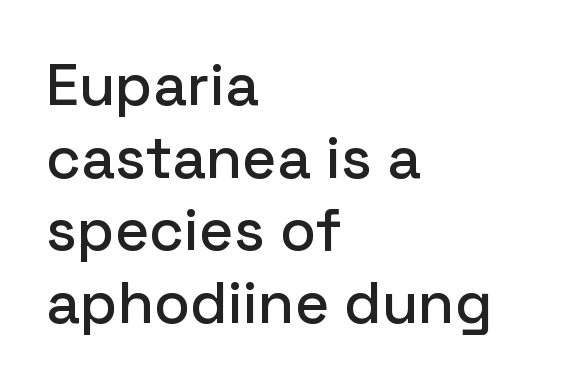
{"serif": "no", "italic": "no", "width": "normal", "stroke_contrast": "low", "x_height": "medium", "monospaced": "no", "underline": "no", "align": "left", "line_spacing_ratio": 1.23, "letter_spacing": "normal", "letter_spacing_em": 0.0, "glyph_px": 59}
